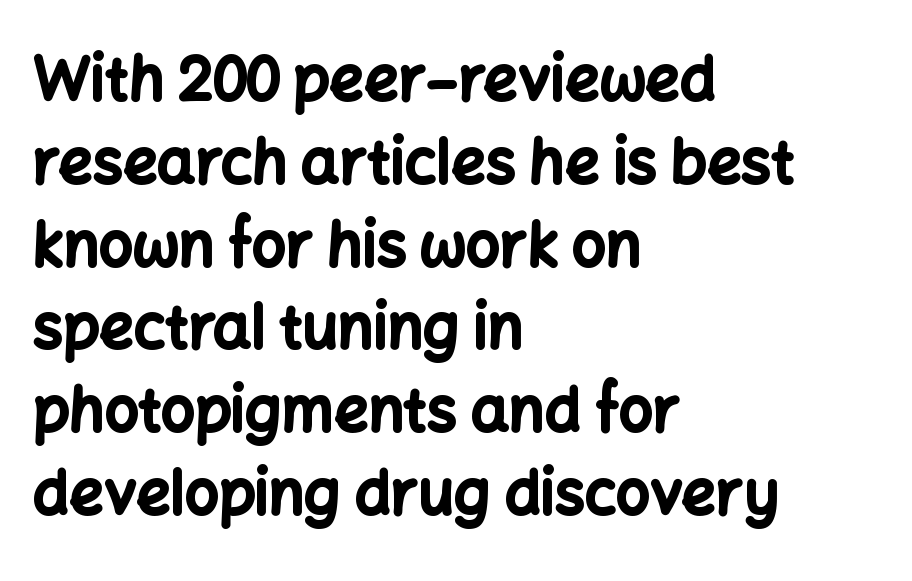
The image shows 60 px bold sans-serif type, upright; set left-aligned, normal line spacing (1.38x), normal letter spacing, not underlined; low stroke contrast and a medium x-height.
